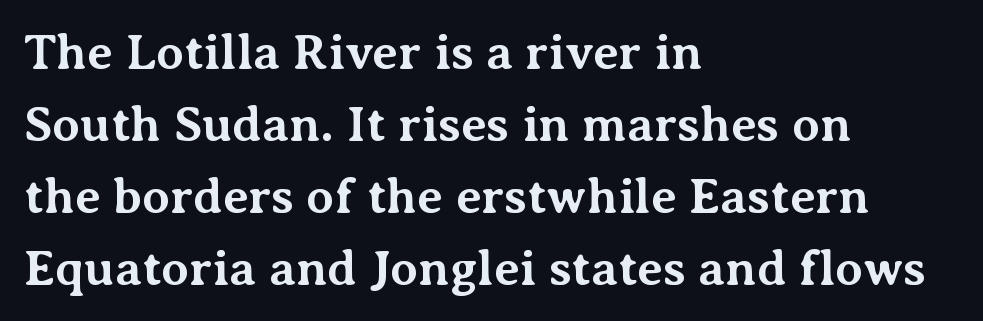
Q: Is the text bold? A: Yes.
Q: Is the text italic (slanted)? A: No, it is upright.
Q: Is the typeface a serif or a sans-serif typeface? A: Serif.
Q: Is the text underlined? A: No.
Q: How is the paragraph aligned? A: Left-aligned.
Q: Is the spacing between letters normal or unusually wide? A: Normal.
Q: Is the spacing between lines tight, normal or loose? A: Normal.
Q: Width (condensed, normal, or wide)? A: Normal.
Q: Stroke contrast? A: Medium.
Q: x-height? A: Medium.
Q: Monospaced? A: No.
